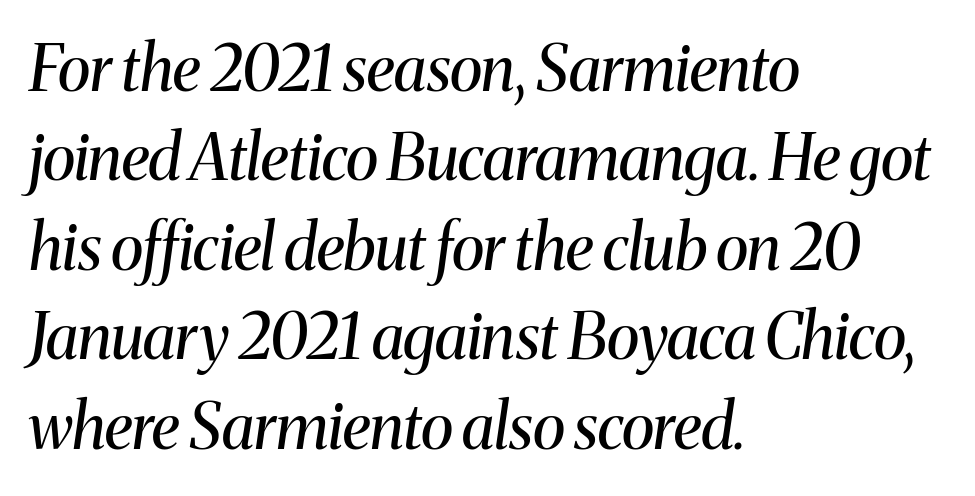
{"serif": "yes", "italic": "yes", "lean": "right", "slant_degrees": 8, "bold": "no", "weight": "regular", "width": "normal", "stroke_contrast": "medium", "x_height": "medium", "monospaced": "no", "underline": "no", "align": "left", "line_spacing": "normal", "line_spacing_ratio": 1.42, "letter_spacing": "normal", "letter_spacing_em": 0.0, "glyph_px": 63}
